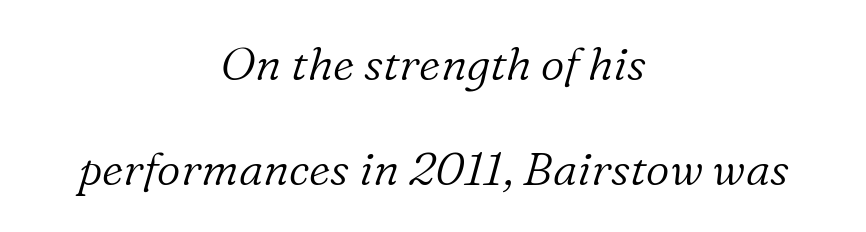
Q: Is the text bold? A: No.
Q: Is the text italic (slanted)? A: Yes, it leans right by about 16 degrees.
Q: Is the typeface a serif or a sans-serif typeface? A: Serif.
Q: Is the text underlined? A: No.
Q: How is the paragraph aligned? A: Centered.
Q: Is the spacing between letters normal or unusually wide? A: Normal.
Q: Is the spacing between lines tight, normal or loose? A: Loose.
Q: Width (condensed, normal, or wide)? A: Normal.
Q: Stroke contrast? A: Low.
Q: x-height? A: Medium.
Q: Monospaced? A: No.
